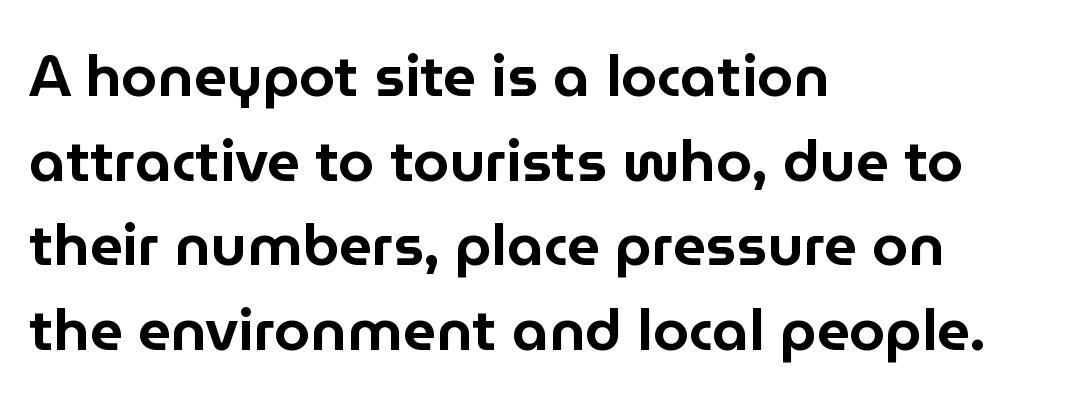
{"serif": "no", "italic": "no", "width": "normal", "stroke_contrast": "low", "x_height": "medium", "monospaced": "no", "underline": "no", "align": "left", "line_spacing": "normal", "line_spacing_ratio": 1.46, "letter_spacing": "normal", "letter_spacing_em": 0.0, "glyph_px": 58}
